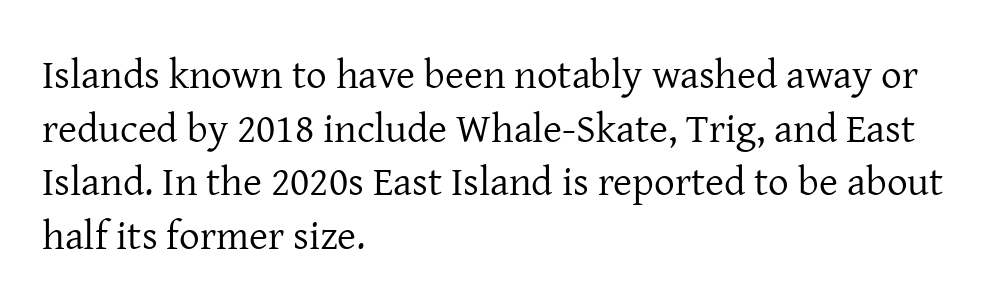
Check where the strokes stop: tiny serifs finish them off. These lines sit exactly where default settings would place them. A classic flush-left, rag-right setting is used for this passage. No chunkiness to these letters — they're not bold. Default kerning and tracking; the words read as compact shapes.
